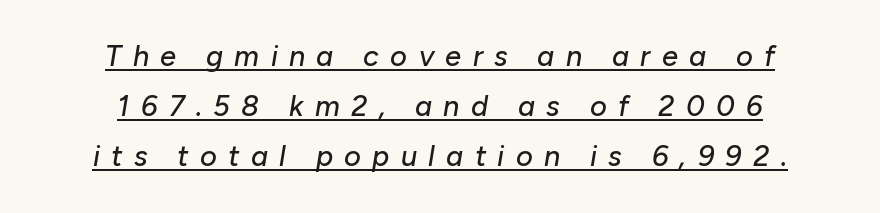
{"italic": "yes", "lean": "right", "slant_degrees": 10, "width": "normal", "stroke_contrast": "low", "x_height": "medium", "monospaced": "no", "underline": "yes", "align": "center", "line_spacing_ratio": 1.73, "letter_spacing": "wide", "letter_spacing_em": 0.39, "glyph_px": 29}
